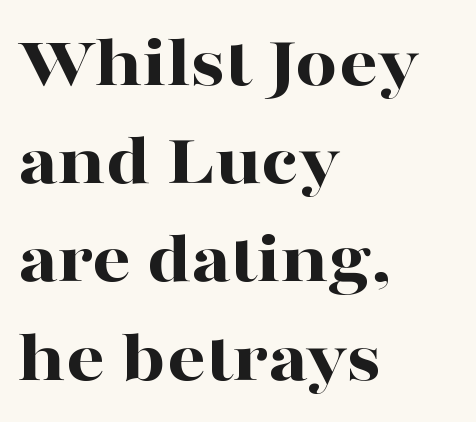
Q: Is the text bold? A: Yes.
Q: Is the text italic (slanted)? A: No, it is upright.
Q: Is the typeface a serif or a sans-serif typeface? A: Serif.
Q: Is the text underlined? A: No.
Q: How is the paragraph aligned? A: Left-aligned.
Q: Is the spacing between letters normal or unusually wide? A: Normal.
Q: Is the spacing between lines tight, normal or loose? A: Normal.
Q: Width (condensed, normal, or wide)? A: Wide.
Q: Stroke contrast? A: High.
Q: x-height? A: Medium.
Q: Monospaced? A: No.
